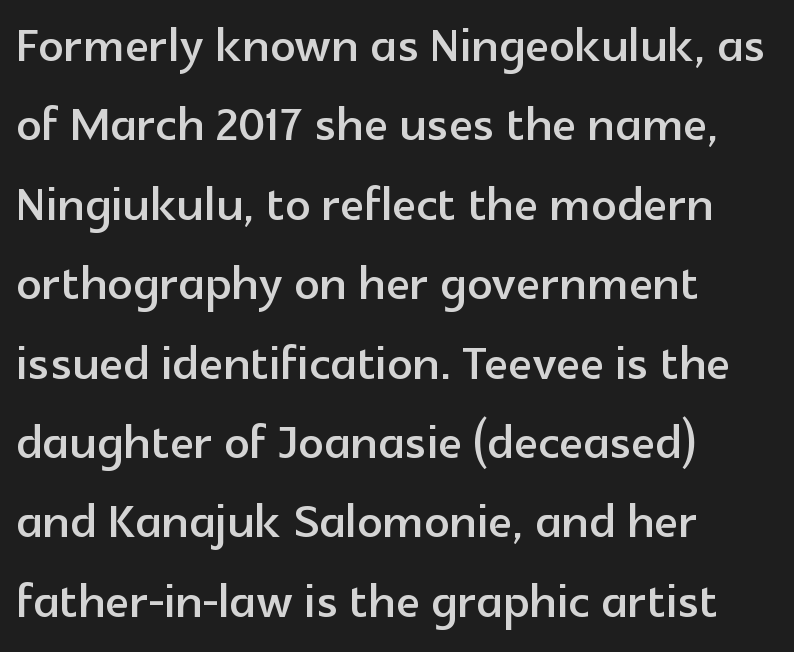
Q: Is the text italic (slanted)? A: No, it is upright.
Q: Is the typeface a serif or a sans-serif typeface? A: Sans-serif.
Q: Is the text underlined? A: No.
Q: How is the paragraph aligned? A: Left-aligned.
Q: Is the spacing between letters normal or unusually wide? A: Normal.
Q: Is the spacing between lines tight, normal or loose? A: Normal.
Q: Width (condensed, normal, or wide)? A: Normal.
Q: x-height? A: Medium.
Q: Monospaced? A: No.
